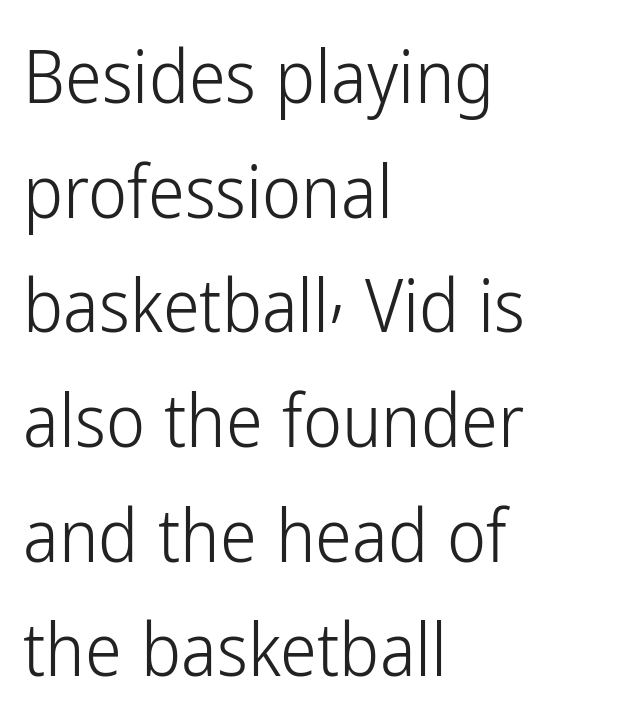
{"serif": "no", "italic": "no", "bold": "no", "weight": "light", "width": "condensed", "stroke_contrast": "low", "x_height": "medium", "monospaced": "no", "underline": "no", "align": "left", "line_spacing": "normal", "line_spacing_ratio": 1.55, "letter_spacing": "normal", "letter_spacing_em": 0.0, "glyph_px": 74}
